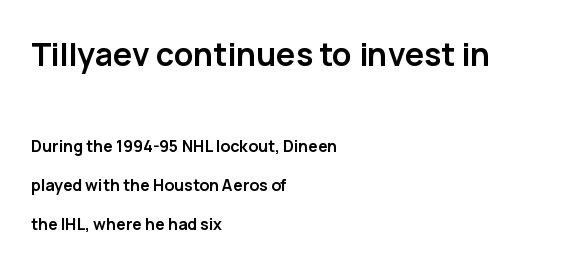
{"serif": "no", "italic": "no", "bold": "yes", "weight": "semibold", "width": "normal", "stroke_contrast": "low", "x_height": "medium", "monospaced": "no", "underline": "no", "align": "left", "line_spacing": "loose", "line_spacing_ratio": 2.43, "letter_spacing": "normal", "letter_spacing_em": 0.0, "larger_block": "first", "size_ratio": 2.0, "glyph_px": 32}
